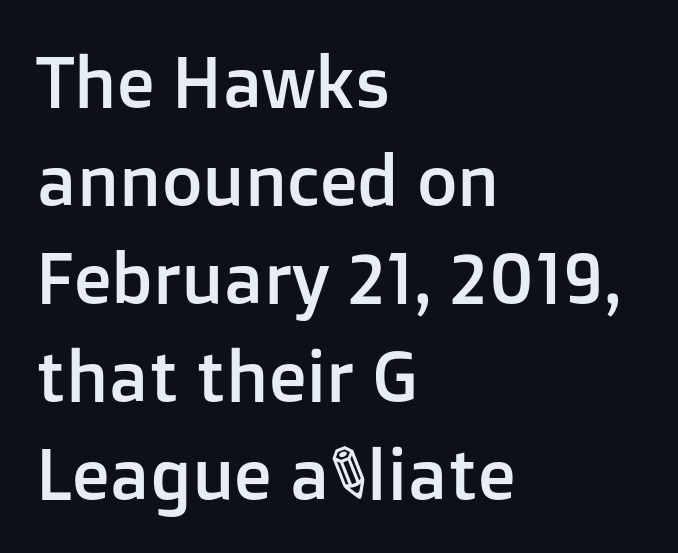
The image shows 70 px sans-serif type, upright; set left-aligned, normal line spacing (1.4x), normal letter spacing, not underlined; low stroke contrast and a medium x-height.
